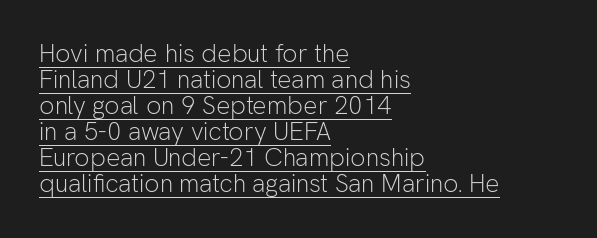
Letter spacing: default. Line spacing here is tight. Nope, not italic — everything's standing straight. Line beginnings align vertically; line endings do not. The typesetting does not lean heavy: it is not bold. Does a line run under the words? Yes, clearly.
